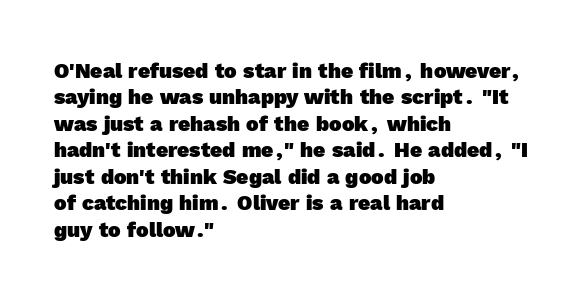
{"bold": "yes", "underline": "no", "align": "left", "line_spacing": "normal", "line_spacing_ratio": 1.26, "letter_spacing": "normal", "letter_spacing_em": 0.0, "glyph_px": 21}
